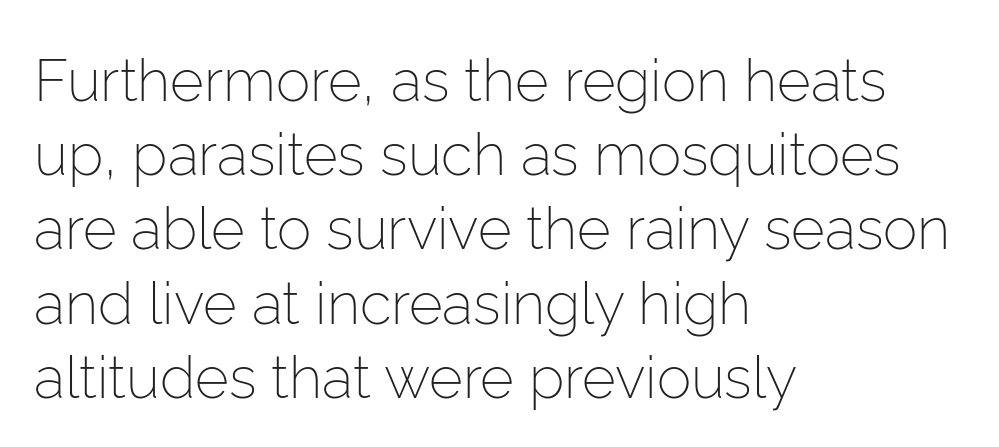
The image shows 58 px light sans-serif type, upright; set left-aligned, normal line spacing (1.28x), normal letter spacing, not underlined; low stroke contrast and a medium x-height.
